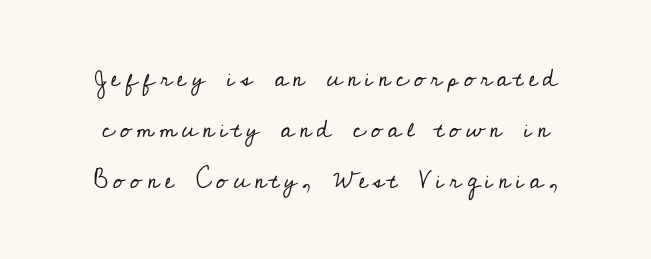
The image shows 25 px text type; set loose line spacing (2.04x), unusually wide letter spacing (+0.22 em), not underlined.
